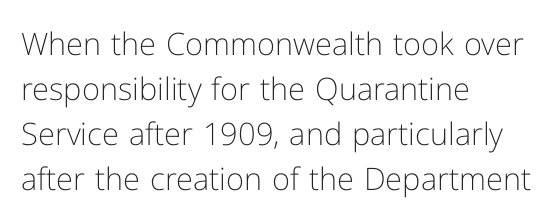
{"serif": "no", "italic": "no", "bold": "no", "weight": "light", "width": "normal", "stroke_contrast": "low", "x_height": "medium", "monospaced": "no", "underline": "no", "align": "left", "line_spacing": "normal", "line_spacing_ratio": 1.45, "letter_spacing": "normal", "letter_spacing_em": 0.0, "glyph_px": 31}
